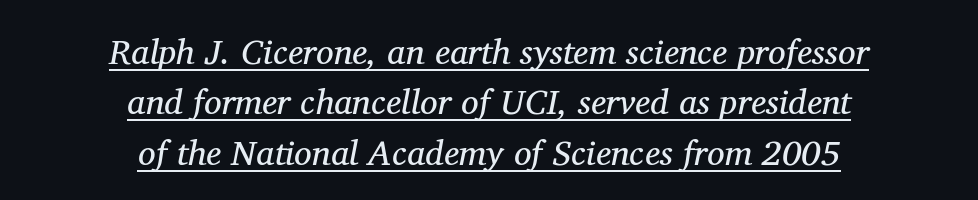
The image shows 35 px regular-weight serif type, italic (leaning right); set centered, normal line spacing (1.44x), normal letter spacing, underlined; medium stroke contrast and a medium x-height.
